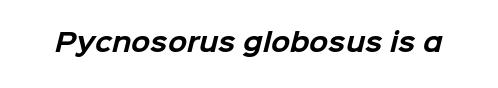
Q: Is the text bold? A: Yes.
Q: Is the text underlined? A: No.
Q: Is the spacing between letters normal or unusually wide? A: Normal.
